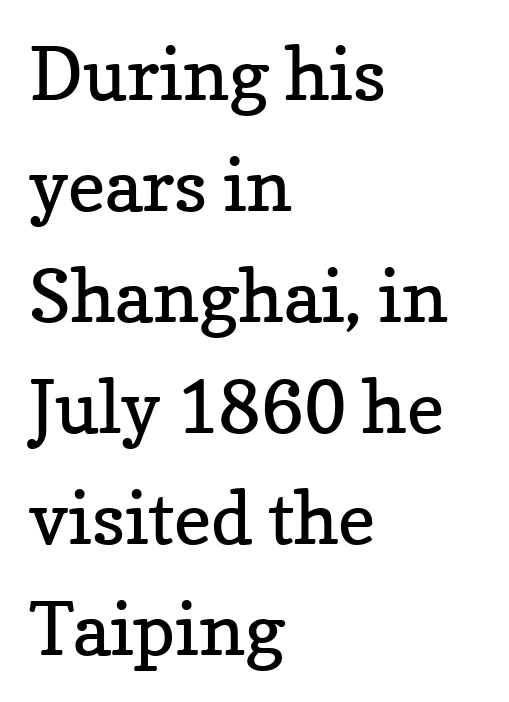
The image shows 73 px regular-weight serif type, upright; set left-aligned, normal line spacing (1.52x), normal letter spacing, not underlined; low stroke contrast and a medium x-height.
